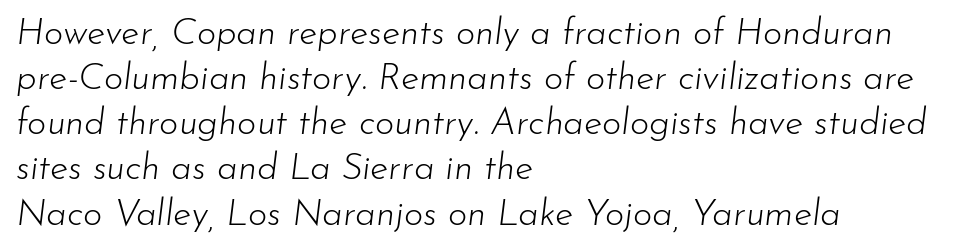
The image shows 37 px light type, italic (leaning right); set left-aligned, line spacing 1.22x, normal letter spacing, not underlined; low stroke contrast and a small x-height.
